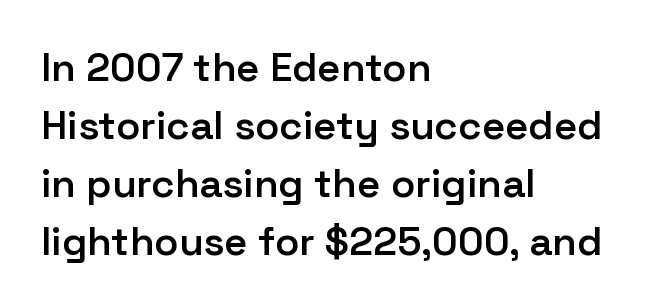
{"serif": "no", "italic": "no", "bold": "semi", "weight": "semibold", "width": "normal", "stroke_contrast": "low", "x_height": "medium", "monospaced": "no", "underline": "no", "align": "left", "line_spacing": "normal", "line_spacing_ratio": 1.45, "letter_spacing": "normal", "letter_spacing_em": 0.0, "glyph_px": 40}
